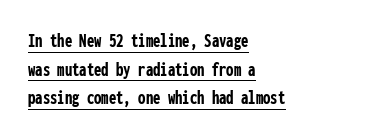
{"italic": "no", "bold": "yes", "underline": "yes", "align": "left", "line_spacing": "normal", "line_spacing_ratio": 1.36, "letter_spacing": "normal", "letter_spacing_em": 0.0, "glyph_px": 21}
